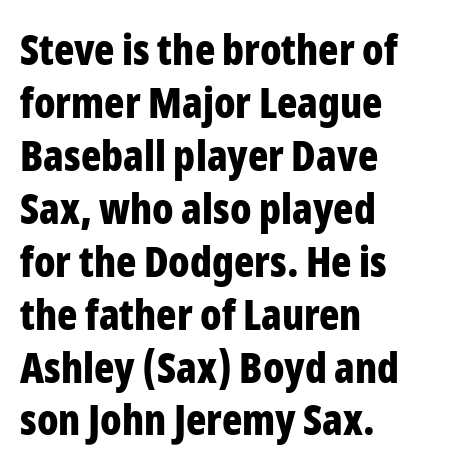
Q: Is the text bold? A: Yes.
Q: Is the text italic (slanted)? A: No, it is upright.
Q: Is the typeface a serif or a sans-serif typeface? A: Sans-serif.
Q: Is the text underlined? A: No.
Q: How is the paragraph aligned? A: Left-aligned.
Q: Is the spacing between letters normal or unusually wide? A: Normal.
Q: Is the spacing between lines tight, normal or loose? A: Normal.
Q: Width (condensed, normal, or wide)? A: Condensed.
Q: Stroke contrast? A: Low.
Q: x-height? A: Medium.
Q: Monospaced? A: No.
